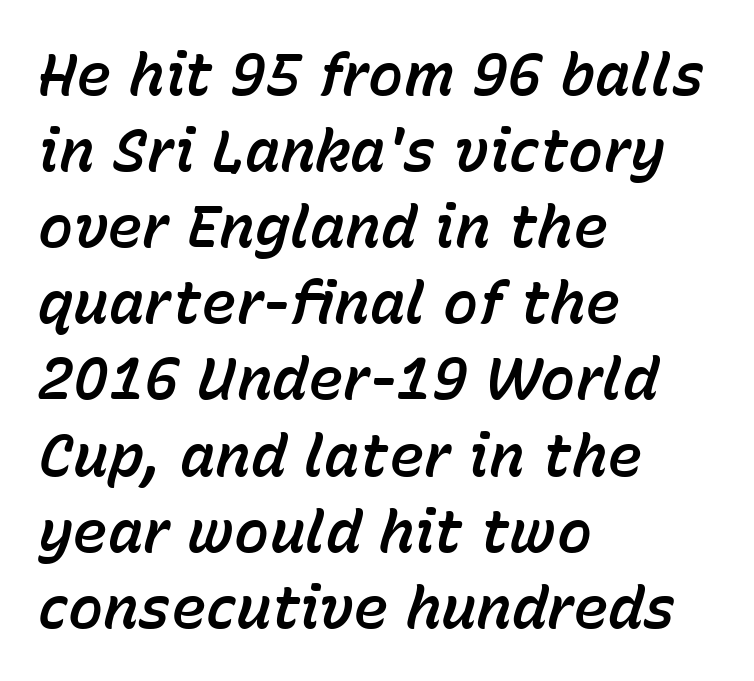
The image shows 59 px text type, italic (leaning right); set left-aligned, normal line spacing (1.29x), normal letter spacing, not underlined; low stroke contrast and a medium x-height.
